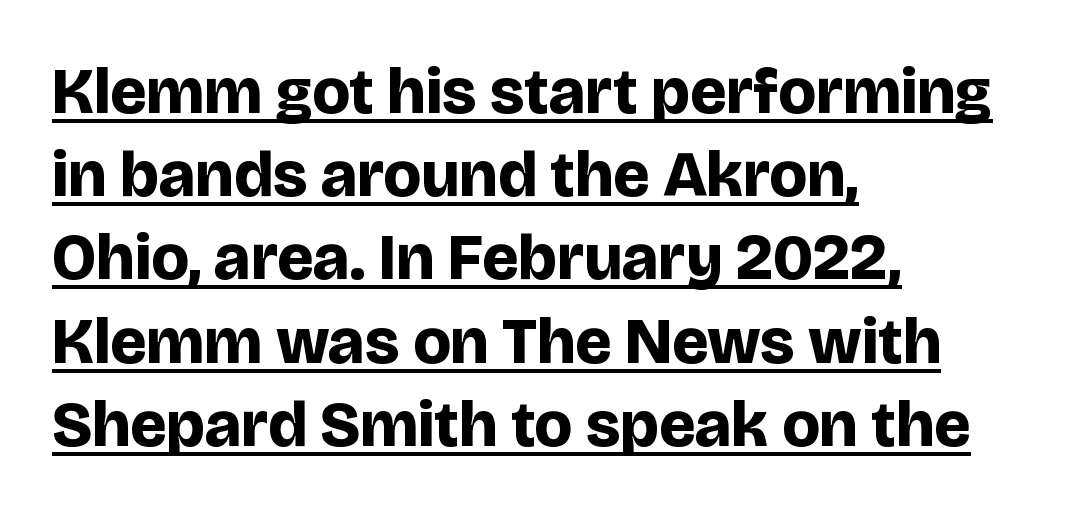
{"serif": "no", "italic": "no", "bold": "yes", "weight": "bold", "width": "normal", "stroke_contrast": "low", "x_height": "large", "monospaced": "no", "underline": "yes", "align": "left", "line_spacing": "normal", "line_spacing_ratio": 1.28, "letter_spacing": "normal", "letter_spacing_em": 0.0, "glyph_px": 65}
